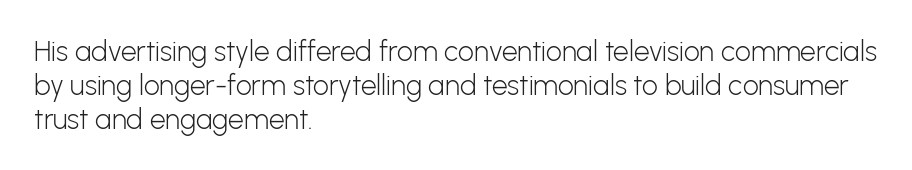
Q: Is the text bold? A: No.
Q: Is the text italic (slanted)? A: No, it is upright.
Q: Is the typeface a serif or a sans-serif typeface? A: Sans-serif.
Q: Is the text underlined? A: No.
Q: How is the paragraph aligned? A: Left-aligned.
Q: Is the spacing between letters normal or unusually wide? A: Normal.
Q: Width (condensed, normal, or wide)? A: Normal.
Q: Stroke contrast? A: Low.
Q: x-height? A: Medium.
Q: Monospaced? A: No.
